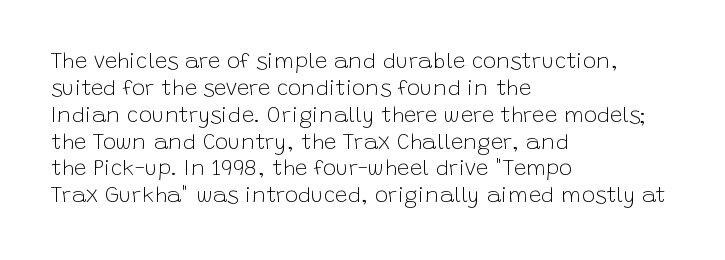
The image shows 22 px text type, upright; set left-aligned, line spacing 1.22x, normal letter spacing, not underlined.
